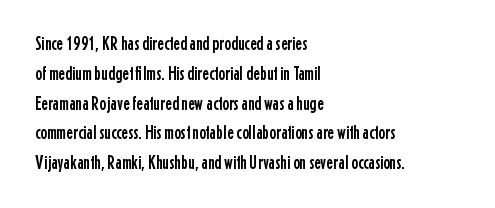
Q: Is the text italic (slanted)? A: No, it is upright.
Q: Is the text underlined? A: No.
Q: How is the paragraph aligned? A: Left-aligned.
Q: Is the spacing between letters normal or unusually wide? A: Normal.
Q: Is the spacing between lines tight, normal or loose? A: Normal.
